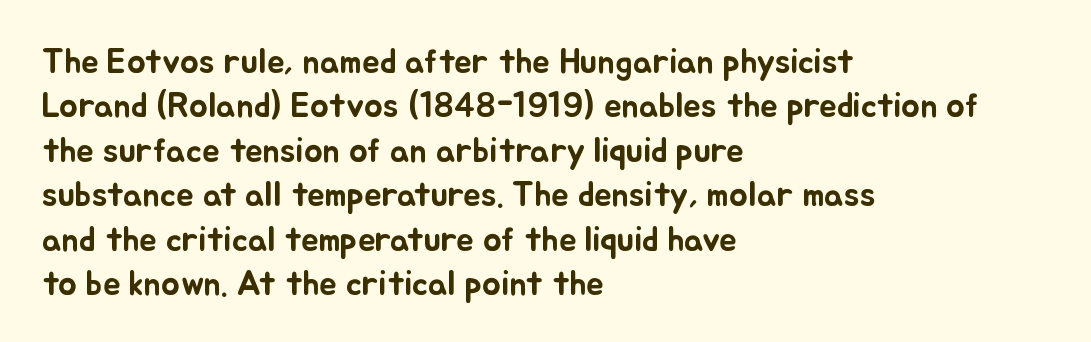
{"italic": "no", "width": "normal", "stroke_contrast": "low", "x_height": "small", "monospaced": "no", "underline": "no", "align": "left", "line_spacing": "normal", "line_spacing_ratio": 1.27, "letter_spacing": "normal", "letter_spacing_em": 0.0, "glyph_px": 35}
